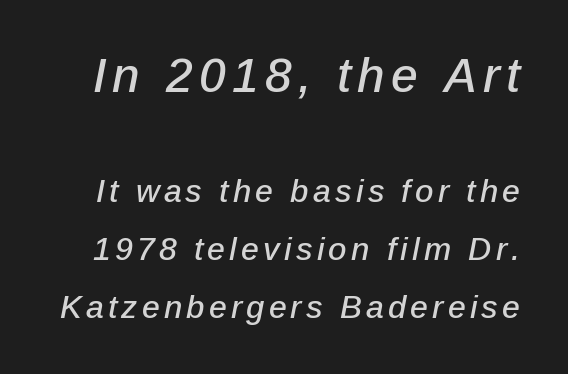
The image shows 48 px text type, italic (leaning right); set line spacing 1.81x, not underlined; the first (top) block is 1.5x larger; low stroke contrast and a medium x-height.
